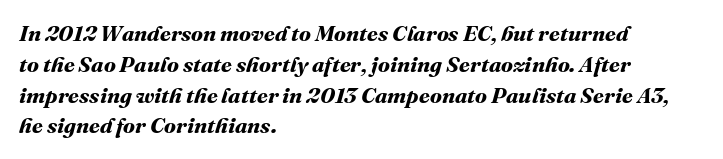
{"bold": "yes", "underline": "no", "align": "left", "line_spacing": "normal", "line_spacing_ratio": 1.4, "letter_spacing": "normal", "letter_spacing_em": 0.0, "glyph_px": 22}
